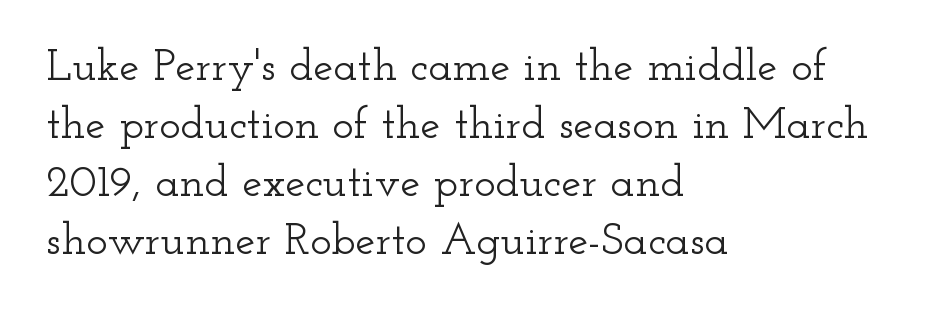
Q: Is the text italic (slanted)? A: No, it is upright.
Q: Is the typeface a serif or a sans-serif typeface? A: Serif.
Q: Is the text underlined? A: No.
Q: How is the paragraph aligned? A: Left-aligned.
Q: Is the spacing between letters normal or unusually wide? A: Normal.
Q: Is the spacing between lines tight, normal or loose? A: Normal.
Q: Width (condensed, normal, or wide)? A: Wide.
Q: Stroke contrast? A: Low.
Q: x-height? A: Small.
Q: Monospaced? A: No.
